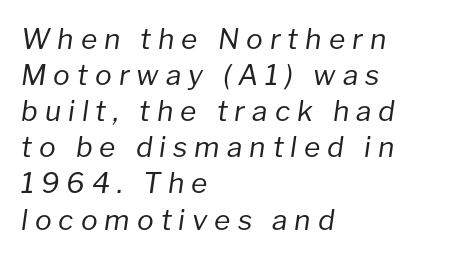
Q: Is the text bold? A: No.
Q: Is the text italic (slanted)? A: Yes, it leans right by about 8 degrees.
Q: Is the text underlined? A: No.
Q: How is the paragraph aligned? A: Left-aligned.
Q: Is the spacing between letters normal or unusually wide? A: Unusually wide.
Q: Is the spacing between lines tight, normal or loose? A: Normal.
Q: Width (condensed, normal, or wide)? A: Normal.
Q: Stroke contrast? A: Low.
Q: x-height? A: Medium.
Q: Monospaced? A: No.
